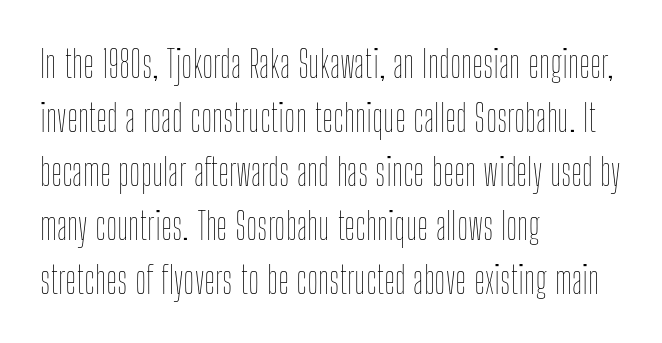
Q: Is the text bold? A: No.
Q: Is the text italic (slanted)? A: No, it is upright.
Q: Is the text underlined? A: No.
Q: How is the paragraph aligned? A: Left-aligned.
Q: Is the spacing between letters normal or unusually wide? A: Normal.
Q: Is the spacing between lines tight, normal or loose? A: Normal.
Q: Width (condensed, normal, or wide)? A: Condensed.
Q: Stroke contrast? A: Low.
Q: x-height? A: Medium.
Q: Monospaced? A: No.
